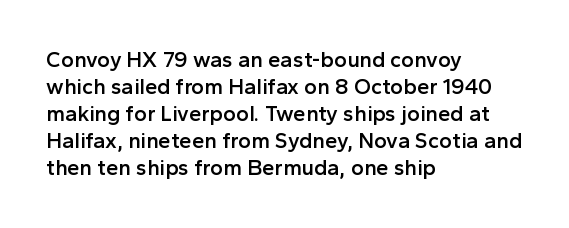
The gap between lines stays unmarked. Casual observation: everything's shoved over to the left. The glyphs have the mass of a demibold cut, below bold. The lettering stays uniformly vertical, giving the passage a roman look. Honestly, the letter spacing is just normal — you wouldn't notice it.
